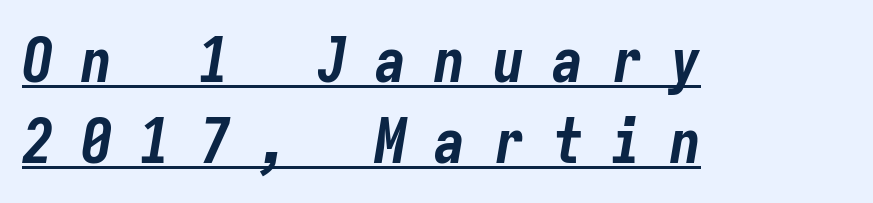
Q: Is the text bold? A: Yes.
Q: Is the text italic (slanted)? A: Yes, it leans right by about 9 degrees.
Q: Is the text underlined? A: Yes.
Q: How is the paragraph aligned? A: Left-aligned.
Q: Is the spacing between letters normal or unusually wide? A: Unusually wide.
Q: Is the spacing between lines tight, normal or loose? A: Normal.
Q: Width (condensed, normal, or wide)? A: Condensed.
Q: Stroke contrast? A: Low.
Q: x-height? A: Medium.
Q: Monospaced? A: Yes.
